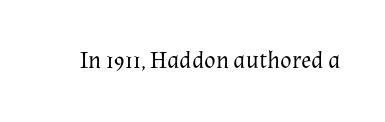
{"italic": "no", "bold": "no", "underline": "no", "letter_spacing": "normal", "letter_spacing_em": 0.0, "glyph_px": 24}
